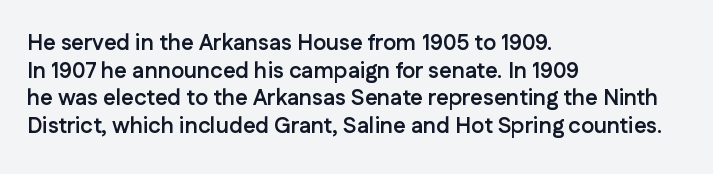
The image shows 22 px bold type, upright; set left-aligned, normal line spacing (1.26x), normal letter spacing, not underlined.
